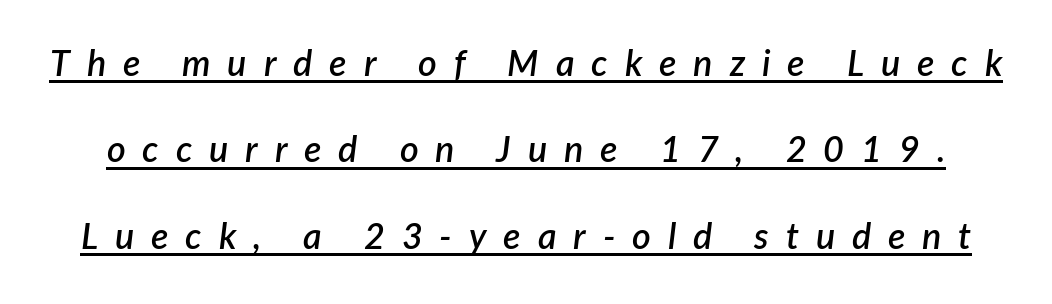
The font is running at a semibold setting, under full bold. Regarding leading, the lines here are spaced well apart. The rendering inserts visible extra space after every character. Proportional: the letters do not fall into vertical columns. The specimen includes a rule beneath the text block's lines. It's the slanting kind of type.
